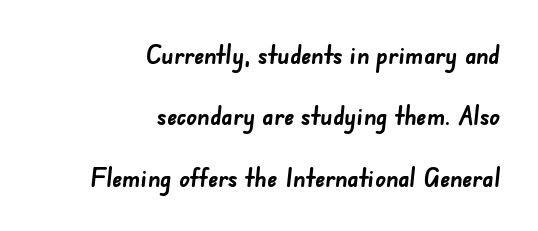
The letters are bold, with thick, heavy strokes. All the whitespace from short lines collects on the left. Plain, unruled lines of type. Baseline-to-baseline distance is far greater than the letter height.
